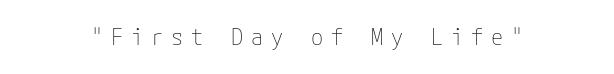
These lines have a slow, spaced-out rhythm from letter to letter. The passage shown is not underscored anywhere. A roman cut, with each character standing at attention. The face looks like a standard text weight, possibly lighter.
